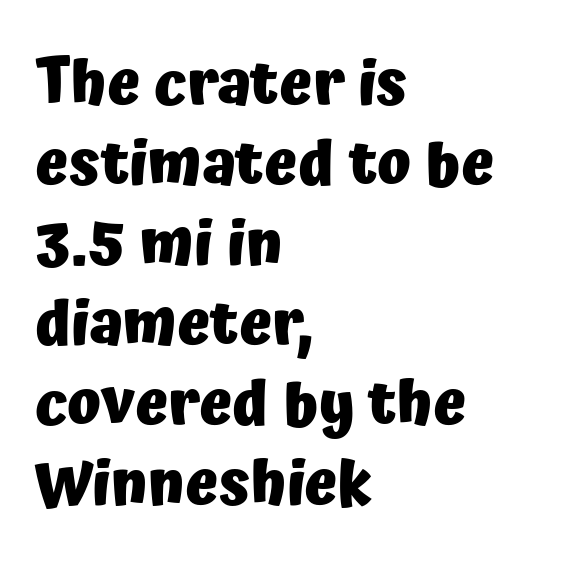
{"serif": "no", "italic": "no", "bold": "yes", "weight": "heavy", "width": "normal", "stroke_contrast": "low", "x_height": "medium", "monospaced": "no", "underline": "no", "align": "left", "line_spacing": "normal", "line_spacing_ratio": 1.29, "letter_spacing": "normal", "letter_spacing_em": 0.0, "glyph_px": 62}
